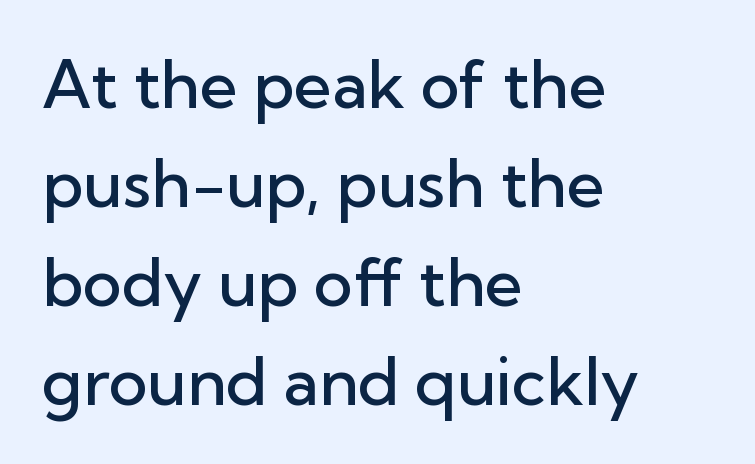
The image shows 66 px semibold sans-serif type, upright; set left-aligned, normal line spacing (1.5x), normal letter spacing, not underlined; low stroke contrast and a medium x-height.
